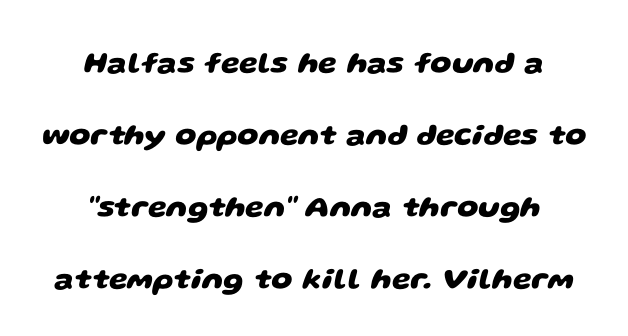
{"serif": "no", "bold": "yes", "weight": "heavy", "width": "wide", "stroke_contrast": "low", "x_height": "large", "monospaced": "no", "underline": "no", "align": "center", "line_spacing": "loose", "line_spacing_ratio": 2.4, "letter_spacing": "normal", "letter_spacing_em": 0.0, "glyph_px": 30}
